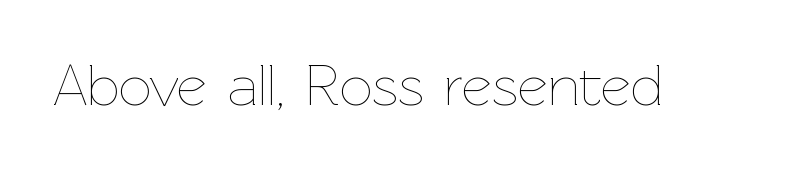
The image shows 58 px thin type, upright; set normal letter spacing, not underlined; low stroke contrast and a medium x-height.
